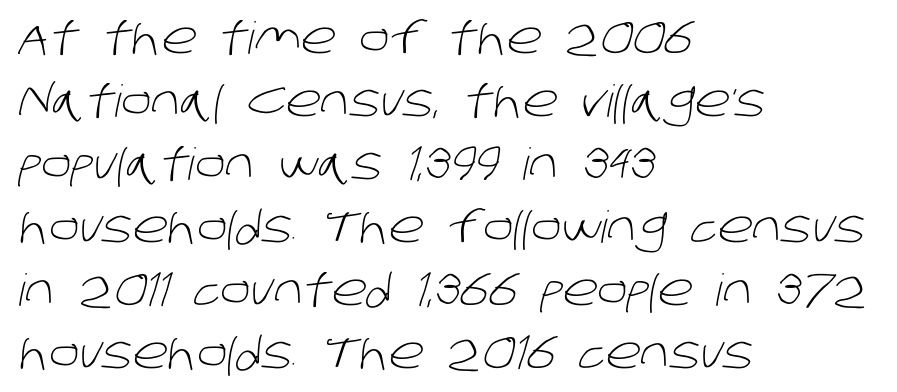
Q: Is the text bold? A: No.
Q: Is the typeface a serif or a sans-serif typeface? A: Sans-serif.
Q: Is the text underlined? A: No.
Q: How is the paragraph aligned? A: Left-aligned.
Q: Is the spacing between letters normal or unusually wide? A: Normal.
Q: Is the spacing between lines tight, normal or loose? A: Normal.
Q: Width (condensed, normal, or wide)? A: Normal.
Q: Stroke contrast? A: Low.
Q: x-height? A: Large.
Q: Monospaced? A: No.
